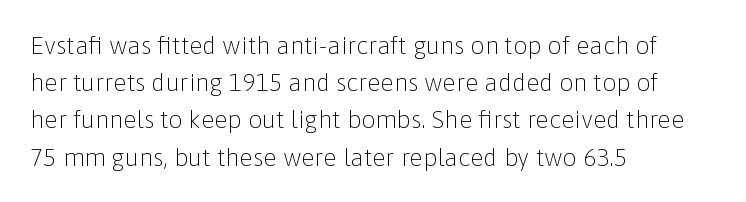
Q: Is the text bold? A: No.
Q: Is the text italic (slanted)? A: No, it is upright.
Q: Is the text underlined? A: No.
Q: How is the paragraph aligned? A: Left-aligned.
Q: Is the spacing between letters normal or unusually wide? A: Normal.
Q: Is the spacing between lines tight, normal or loose? A: Normal.
